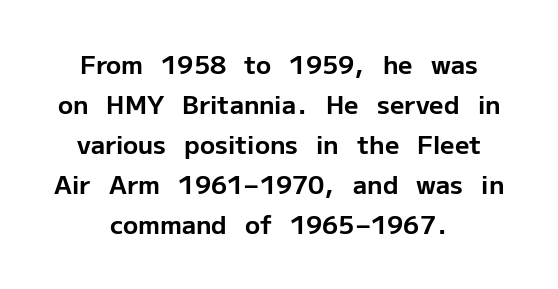
The characters look thick and weighty, a clear bold. The vertical gap from one line to the next is medium. Neither beginnings nor endings align; midpoints do. The foot of each line stays bare and open. Do the letters lean? They stand straight.
